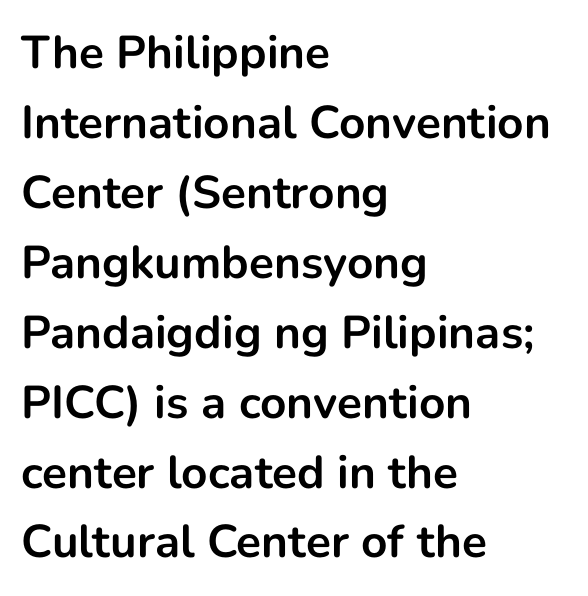
Words appear dense and cohesive because spacing is normal. Plain, unruled lines of type. Alignment: flush left. Heft: maximum for text — a bold. The block of text has a typical density, with ordinary space between rows. Think of a printed novel: that variable character pitch is what you see here.
